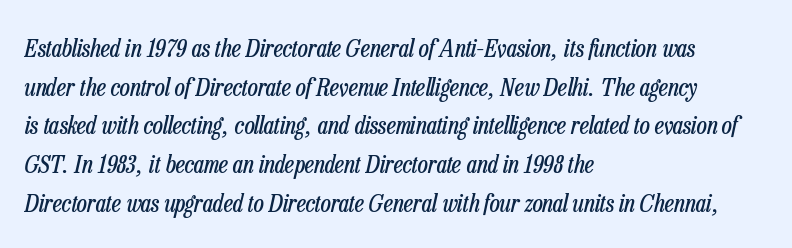
{"italic": "yes", "lean": "right", "slant_degrees": 13, "bold": "no", "underline": "no", "align": "left", "line_spacing": "normal", "line_spacing_ratio": 1.55, "letter_spacing": "normal", "letter_spacing_em": 0.0, "glyph_px": 25}
